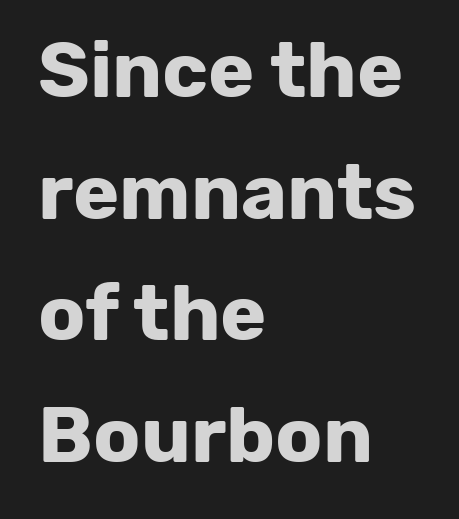
These lines sit exactly where default settings would place them. Check where the strokes stop: nothing finishes them off — pure sans. The words here are not underlined. Every stem runs plumb, perpendicular to the baseline. Looks like regular typesetting: each glyph gets only the width it needs. Teacher's note: observe the even left margin — that is flush-left alignment.
